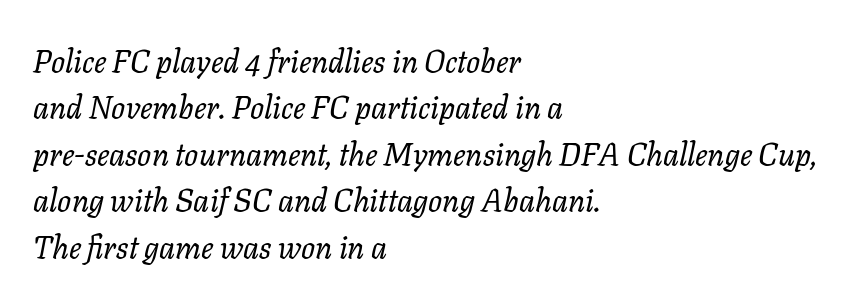
Is this a heavy cut? Hardly; it is regular or lighter. The letters advance in unequal steps, a hallmark of proportional type. The tracking reads as untouched default to a designer's eye. Yep, that's italic — everything's leaning. One-word summary of the alignment: left. Decoration check: the copy has no underline.
